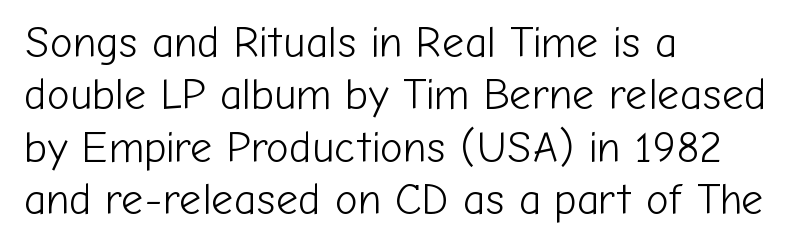
{"serif": "no", "italic": "no", "bold": "no", "weight": "light", "width": "normal", "stroke_contrast": "low", "x_height": "medium", "monospaced": "no", "underline": "no", "align": "left", "line_spacing_ratio": 1.22, "letter_spacing": "normal", "letter_spacing_em": 0.0, "glyph_px": 43}
